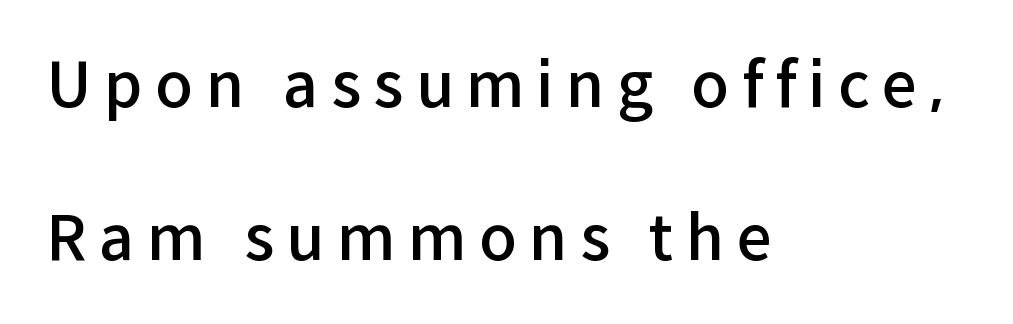
The image shows 62 px semibold sans-serif type, upright; set left-aligned, loose line spacing (2.46x), unusually wide letter spacing (+0.2 em), not underlined; low stroke contrast and a medium x-height.
